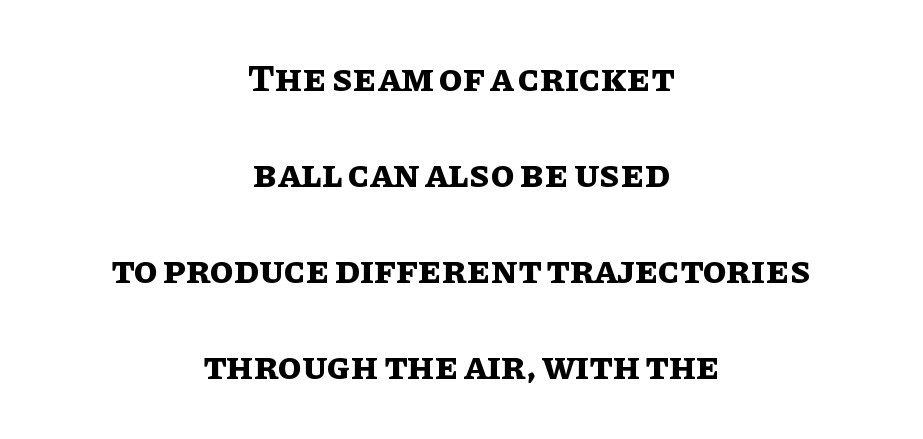
The image shows 39 px bold type, upright; set centered, loose line spacing (2.46x), normal letter spacing, not underlined; low stroke contrast and a large x-height.
